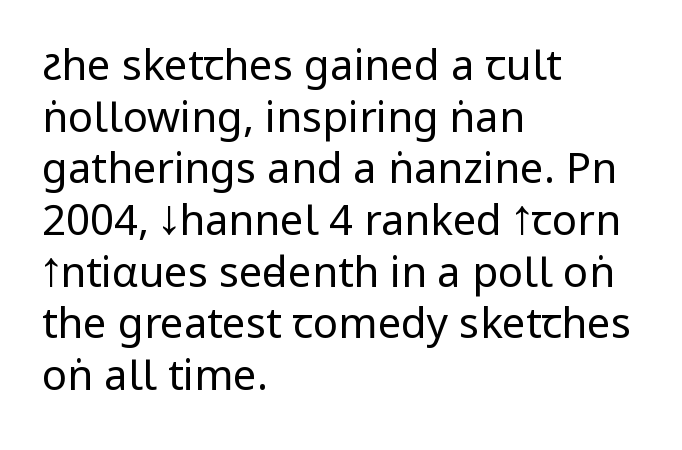
Typeset ragged right — the left edge is the straight one. There is no visible air inserted between adjacent glyphs. The passage shown is typed in a proportional face where columns would drift. The font is comparable to plain body text, perhaps lighter. Each row of text sits above clean, open space.
